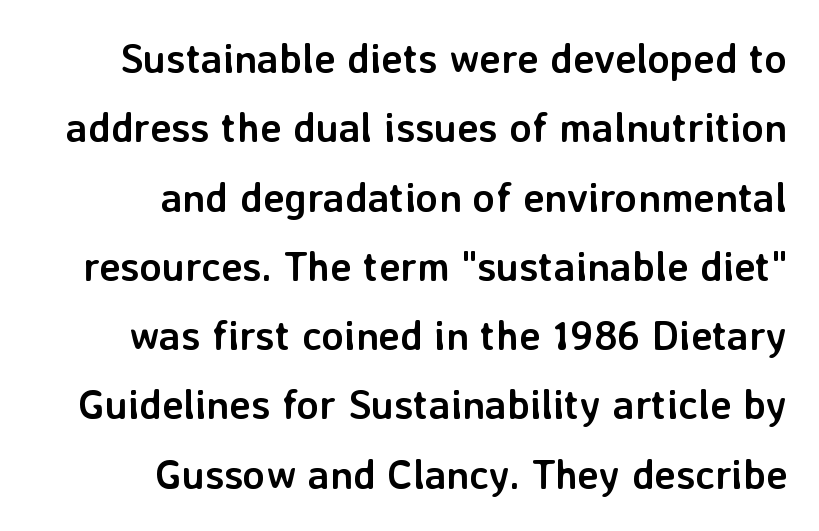
The letters advance in unequal steps, a hallmark of proportional type. Font category for this specimen: sans-serif. This rendering leaves character spacing at its baseline value. All the whitespace from short lines collects on the left. Ordinary non-slanted type is in use.
